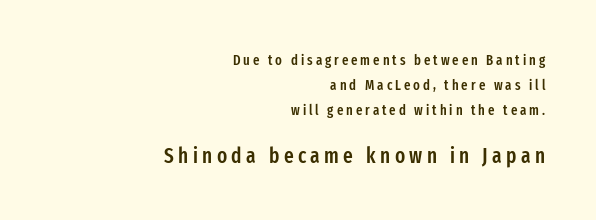
{"italic": "no", "bold": "semi", "underline": "no", "align": "right", "line_spacing_ratio": 1.79, "letter_spacing": "wide", "letter_spacing_em": 0.21, "larger_block": "second", "size_ratio": 1.5, "glyph_px": 21}
